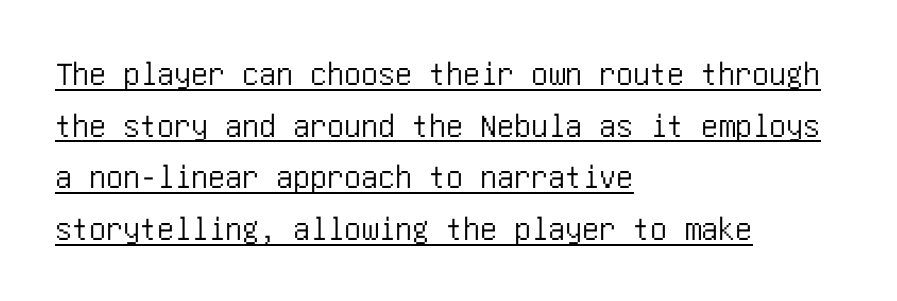
These lines are set flush left with a ragged right edge. The glyphs are accompanied by a horizontal stroke just below them. This is sans-serif lettering, the kind often seen on screens and signage. If you measured baseline to baseline, you'd find a middling distance.
